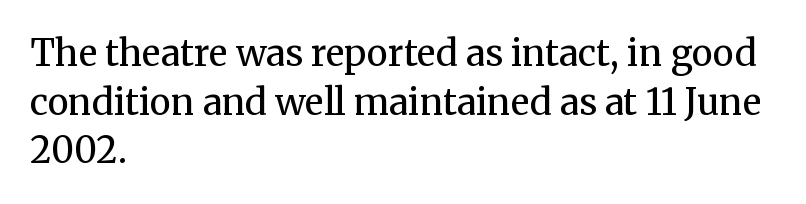
Q: Is the text bold? A: No.
Q: Is the text italic (slanted)? A: No, it is upright.
Q: Is the typeface a serif or a sans-serif typeface? A: Serif.
Q: Is the text underlined? A: No.
Q: How is the paragraph aligned? A: Left-aligned.
Q: Is the spacing between letters normal or unusually wide? A: Normal.
Q: Is the spacing between lines tight, normal or loose? A: Normal.
Q: Width (condensed, normal, or wide)? A: Normal.
Q: Stroke contrast? A: Medium.
Q: x-height? A: Medium.
Q: Monospaced? A: No.
